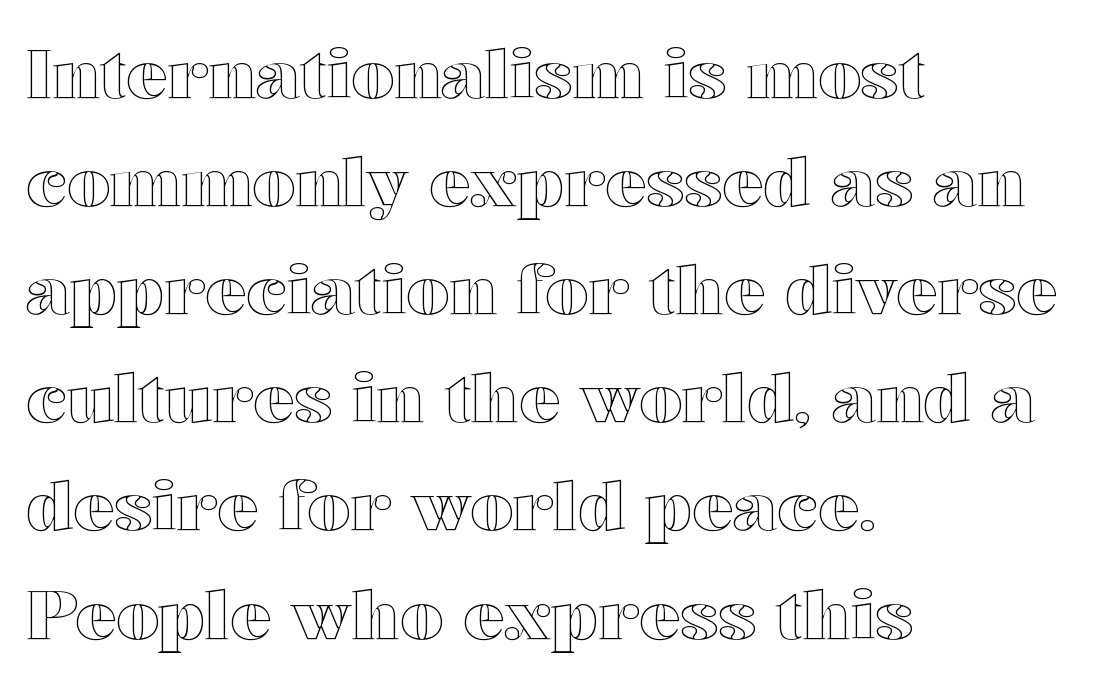
The image shows 68 px wide type, upright; set left-aligned, normal line spacing (1.59x), normal letter spacing, not underlined; a medium x-height.
